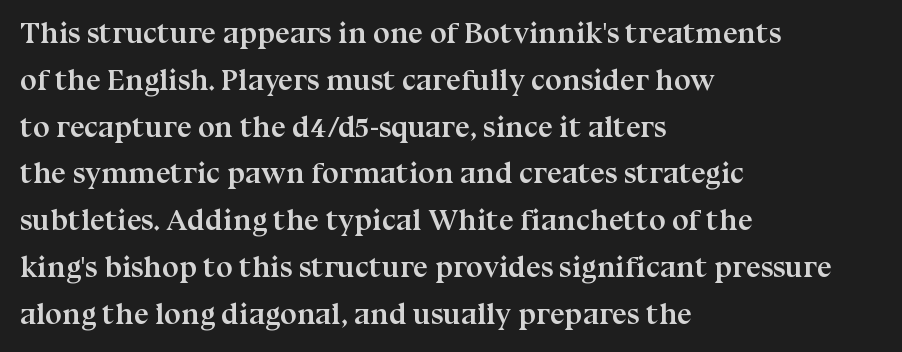
The image shows 30 px semibold serif type, upright; set left-aligned, normal line spacing (1.56x), normal letter spacing, not underlined; medium stroke contrast and a medium x-height.
